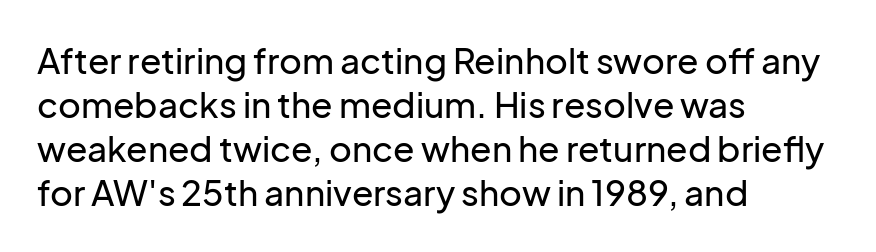
A sans-serif font was chosen for this passage. Unlike italic type, these characters show no tilt at all. Glance below the letters and you will spot only blank space. Compared with typical body copy, the letter spacing here is the same. The lines sit at an ordinary, default distance from one another. Do the characters align in a grid? No, the font is proportional.
